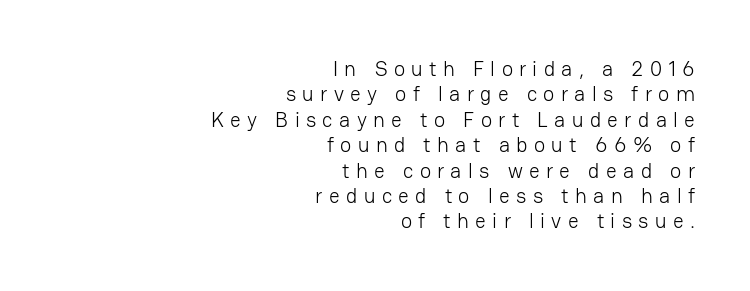
The image shows 21 px text type, upright; set right-aligned, line spacing 1.21x, unusually wide letter spacing (+0.3 em), not underlined.
